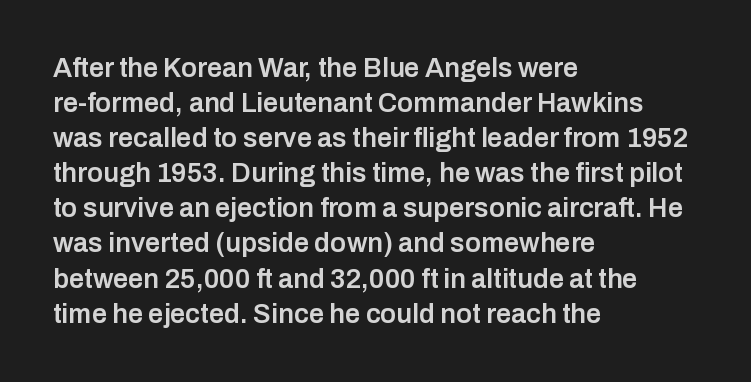
{"italic": "no", "bold": "semi", "underline": "no", "align": "left", "line_spacing": "normal", "line_spacing_ratio": 1.3, "letter_spacing": "normal", "letter_spacing_em": 0.0, "glyph_px": 27}
